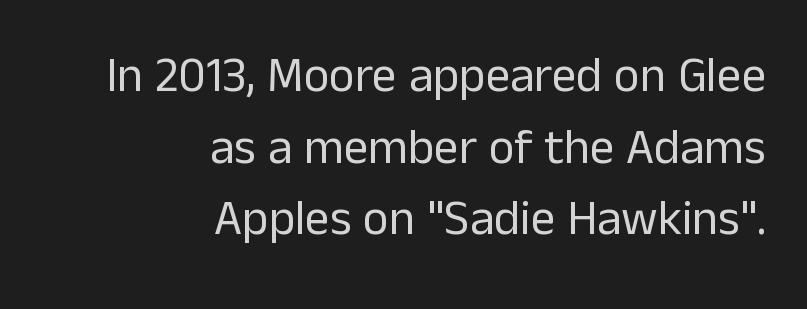
The image shows 49 px regular-weight sans-serif type, upright; set right-aligned, normal line spacing (1.46x), normal letter spacing, not underlined; low stroke contrast and a medium x-height.
